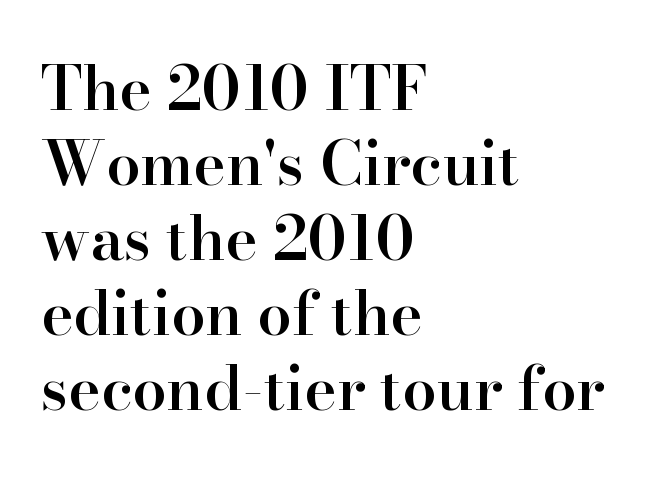
The image shows 61 px semibold serif type, upright; set left-aligned, line spacing 1.23x, normal letter spacing, not underlined; high stroke contrast and a small x-height.
